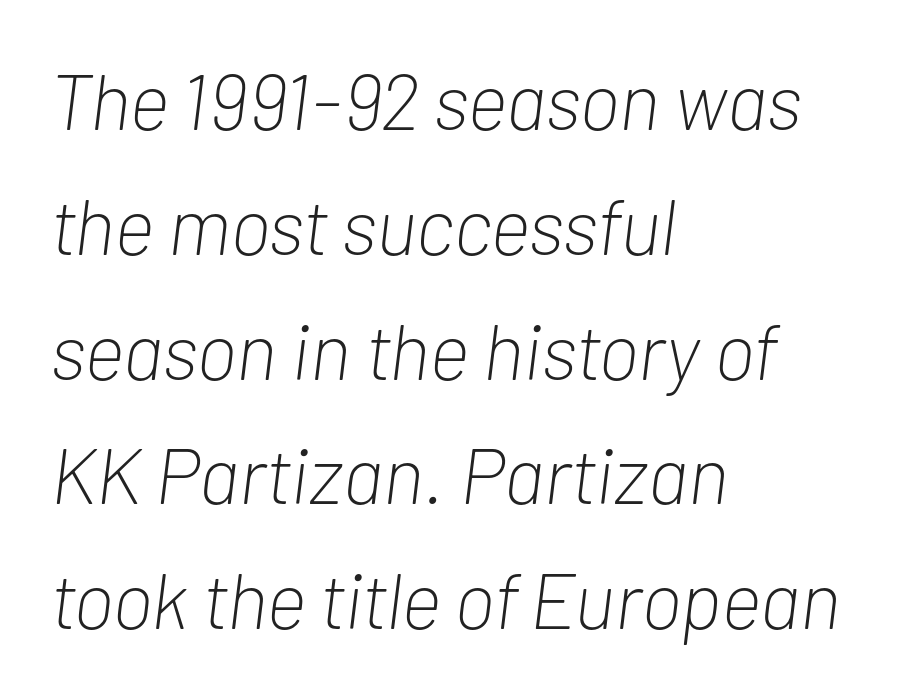
The image shows 79 px light, condensed type, italic (leaning right); set left-aligned, normal line spacing (1.58x), normal letter spacing, not underlined; low stroke contrast and a medium x-height.
